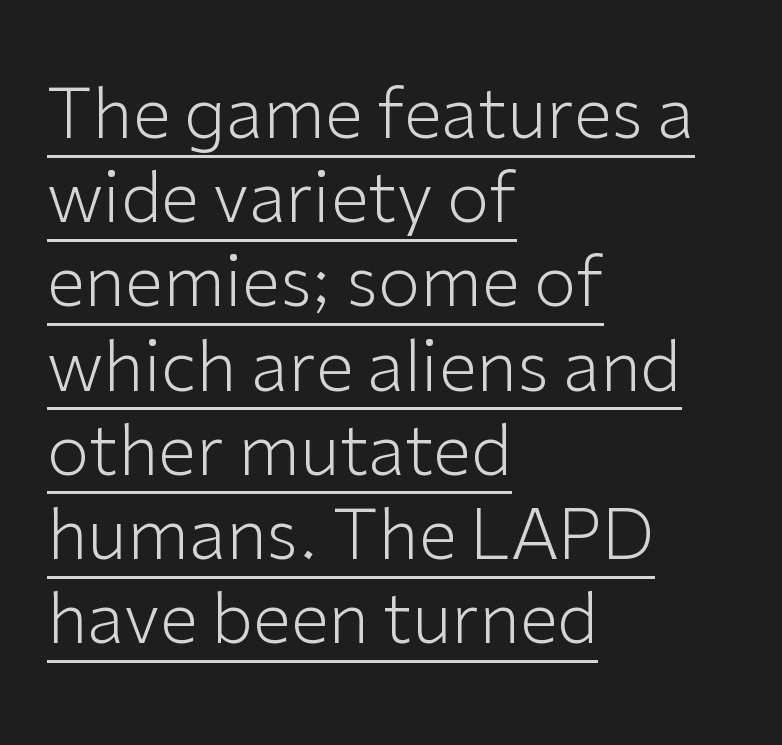
Nope, no serifs anywhere on these letters. Standard letterfit; no display-style spreading of the glyphs. A roman cut, with each character standing at attention. Do the characters align in a grid? No, the font is proportional.
